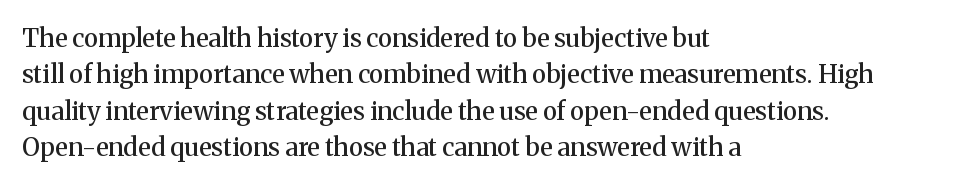
Q: Is the text bold? A: Semi-bold.
Q: Is the text italic (slanted)? A: No, it is upright.
Q: Is the text underlined? A: No.
Q: How is the paragraph aligned? A: Left-aligned.
Q: Is the spacing between letters normal or unusually wide? A: Normal.
Q: Is the spacing between lines tight, normal or loose? A: Normal.
